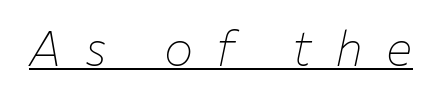
The image shows 49 px thin type, italic (leaning right); set unusually wide letter spacing (+0.48 em), underlined; low stroke contrast and a medium x-height.
